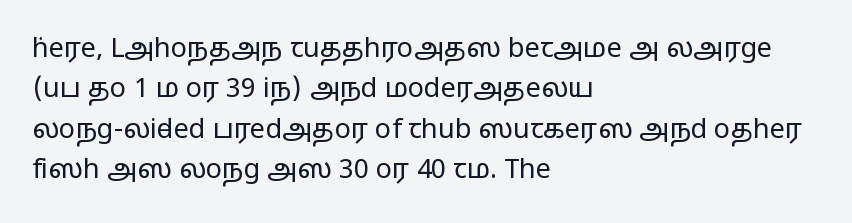
The passage shown stacks its lines at a standard gap. Students, note that the glyphs here touch the page at normal intervals. This reads as an unemphasized weight, regular at the heaviest. Typeset ragged right — the left edge is the straight one. No italicization has been applied; the sample stays upright.
